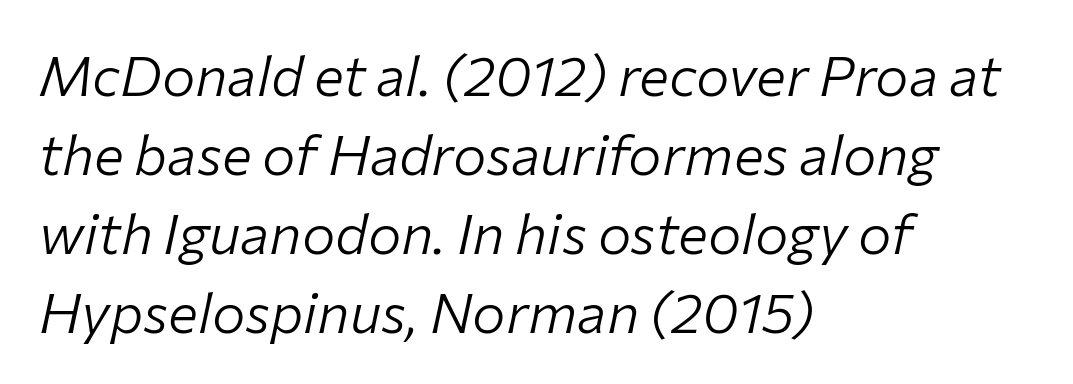
Q: Is the text bold? A: No.
Q: Is the text italic (slanted)? A: Yes, it leans right by about 12 degrees.
Q: Is the text underlined? A: No.
Q: How is the paragraph aligned? A: Left-aligned.
Q: Is the spacing between letters normal or unusually wide? A: Normal.
Q: Is the spacing between lines tight, normal or loose? A: Normal.
Q: Width (condensed, normal, or wide)? A: Normal.
Q: Stroke contrast? A: Low.
Q: x-height? A: Medium.
Q: Monospaced? A: No.
